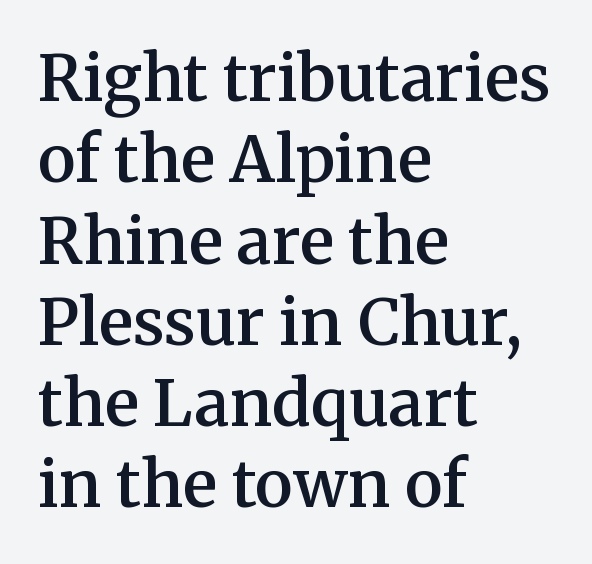
The paragraph has a hard left edge and a soft right edge. Check where the strokes stop: tiny serifs finish them off. This sample has the flowing, uneven cadence of proportional lettering. The foot of each line stays bare and open. These words are printed semibold, heavier than regular yet not bold.
